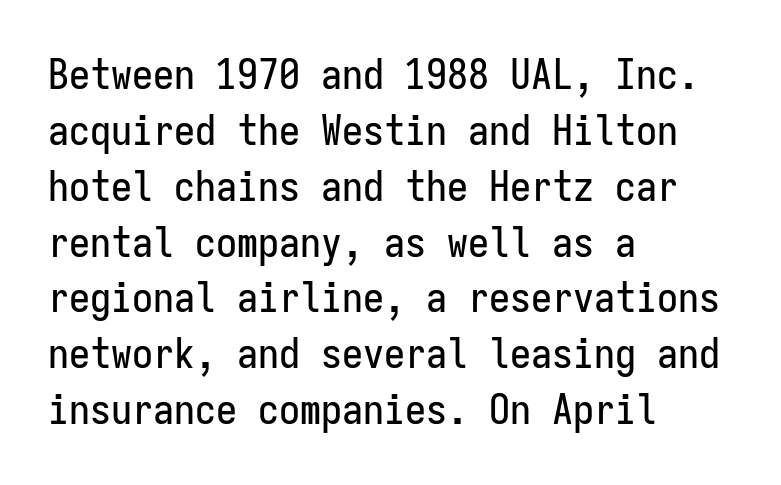
Regular leading. Looks like terminal output: every glyph gets an equal slot. One-word summary of the alignment: left. Nobody drew a line under any word here. Posture: vertical.
